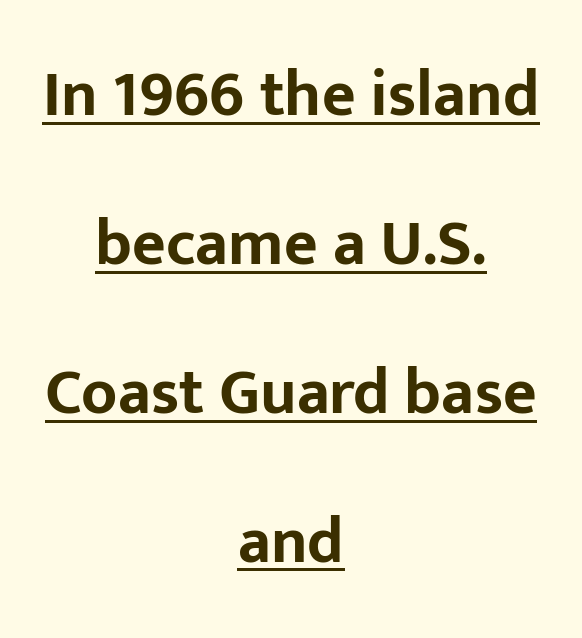
This rendering leaves character spacing at its baseline value. The letters advance in unequal steps, a hallmark of proportional type. Horizontal alignment here is central, giving a formal, balanced look. Is the type bold? Yes — the strokes are clearly thick and heavy.
